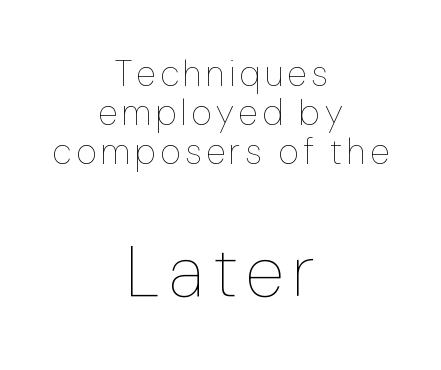
{"italic": "no", "bold": "no", "weight": "thin", "width": "normal", "stroke_contrast": "low", "x_height": "medium", "monospaced": "no", "underline": "no", "align": "center", "line_spacing": "tight", "line_spacing_ratio": 1.08, "larger_block": "second", "size_ratio": 2.0, "glyph_px": 72}
